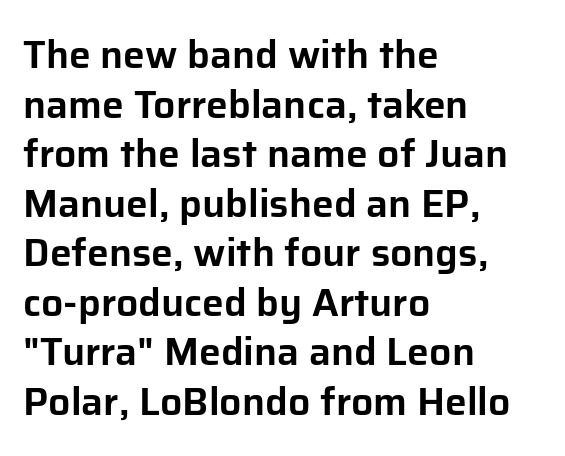
Q: Is the text italic (slanted)? A: No, it is upright.
Q: Is the typeface a serif or a sans-serif typeface? A: Sans-serif.
Q: Is the text underlined? A: No.
Q: How is the paragraph aligned? A: Left-aligned.
Q: Is the spacing between letters normal or unusually wide? A: Normal.
Q: Is the spacing between lines tight, normal or loose? A: Normal.
Q: Width (condensed, normal, or wide)? A: Normal.
Q: Stroke contrast? A: Low.
Q: x-height? A: Medium.
Q: Monospaced? A: No.
